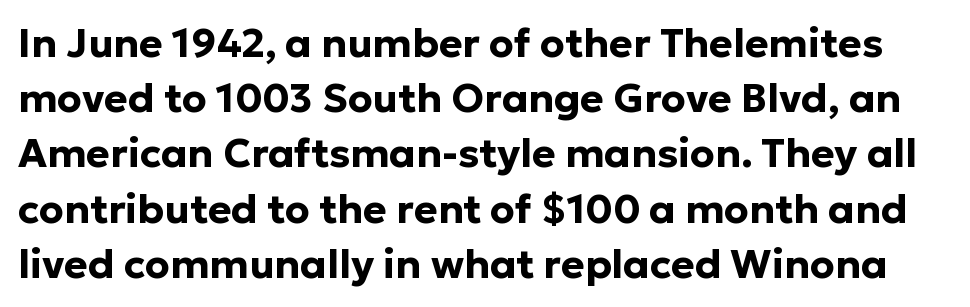
Interline gaps are of average width in this sample. Think of a printed novel: that variable character pitch is what you see here. The passage shown is not underscored anywhere. A typesetter would mark this as roman, not italic.
